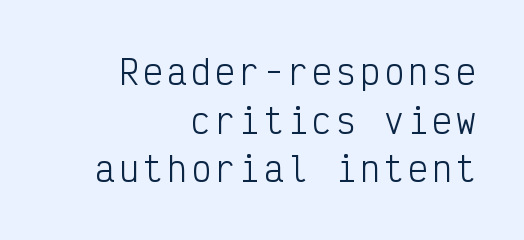
These lines were composed using upright roman letters. The face used here is monospaced, like something from a code editor. Beneath every word, the page is bare. A light-to-regular cut is what we see here. Line spacing here is normal. Nothing sits at the stroke ends, so this counts as sans-serif.
